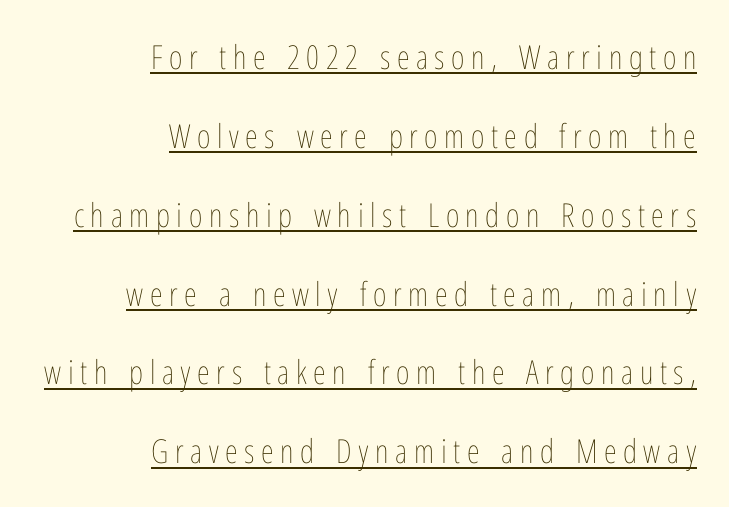
Q: Is the text bold? A: No.
Q: Is the text italic (slanted)? A: No, it is upright.
Q: Is the text underlined? A: Yes.
Q: How is the paragraph aligned? A: Right-aligned.
Q: Is the spacing between letters normal or unusually wide? A: Unusually wide.
Q: Is the spacing between lines tight, normal or loose? A: Loose.
Q: Width (condensed, normal, or wide)? A: Condensed.
Q: Stroke contrast? A: Low.
Q: x-height? A: Medium.
Q: Monospaced? A: No.
